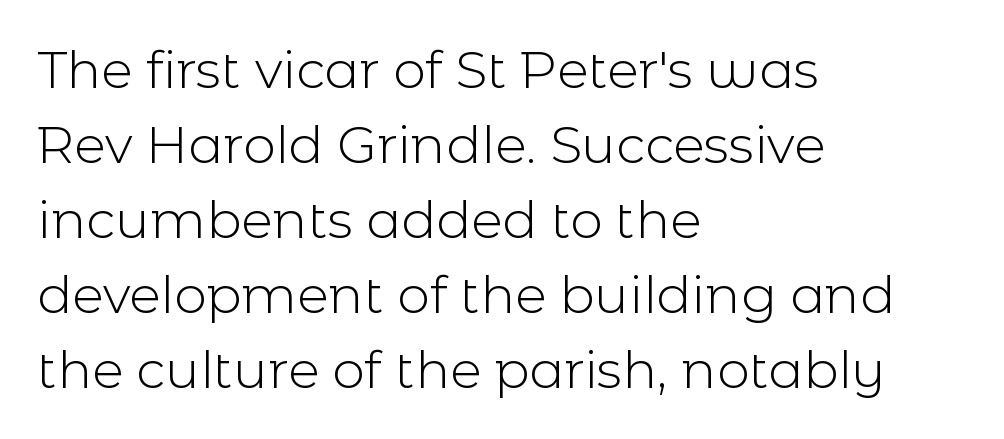
Q: Is the text bold? A: No.
Q: Is the text italic (slanted)? A: No, it is upright.
Q: Is the typeface a serif or a sans-serif typeface? A: Sans-serif.
Q: Is the text underlined? A: No.
Q: How is the paragraph aligned? A: Left-aligned.
Q: Is the spacing between letters normal or unusually wide? A: Normal.
Q: Is the spacing between lines tight, normal or loose? A: Normal.
Q: Width (condensed, normal, or wide)? A: Normal.
Q: x-height? A: Medium.
Q: Monospaced? A: No.
